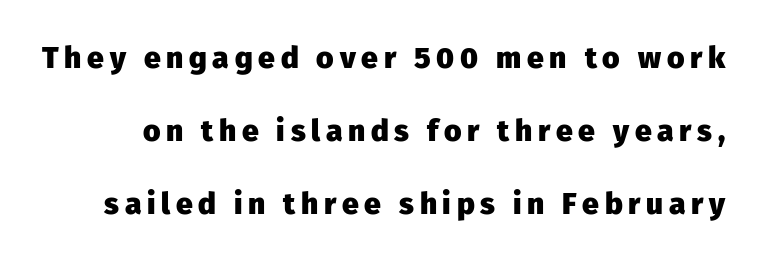
{"serif": "no", "italic": "no", "bold": "yes", "weight": "heavy", "width": "normal", "stroke_contrast": "low", "x_height": "medium", "monospaced": "no", "underline": "no", "line_spacing": "loose", "line_spacing_ratio": 2.44, "glyph_px": 30}
